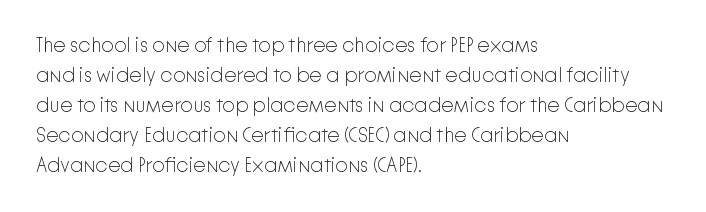
The face looks like a standard text weight, possibly lighter. A normal amount of white space separates one row of letters from the next. Line beginnings align vertically; line endings do not. The horizontal fit of the characters is conventional and even. The passage shown is not underscored anywhere.
